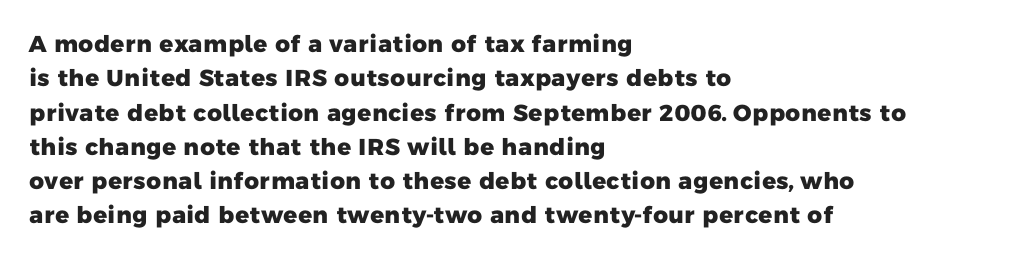
Q: Is the text bold? A: Yes.
Q: Is the text underlined? A: No.
Q: How is the paragraph aligned? A: Left-aligned.
Q: Is the spacing between letters normal or unusually wide? A: Normal.
Q: Is the spacing between lines tight, normal or loose? A: Normal.
